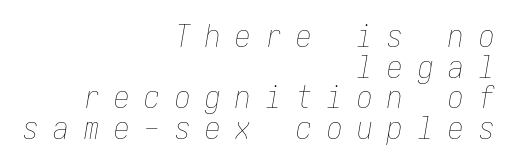
{"italic": "yes", "lean": "right", "slant_degrees": 10, "bold": "no", "weight": "thin", "width": "condensed", "stroke_contrast": "low", "x_height": "medium", "underline": "no", "align": "right", "line_spacing": "tight", "line_spacing_ratio": 0.99, "letter_spacing": "wide", "letter_spacing_em": 0.48, "glyph_px": 31}
